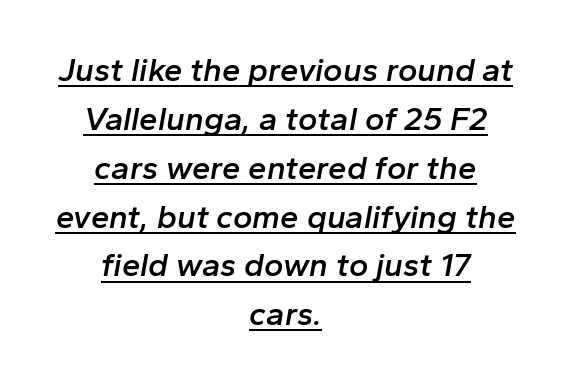
The characters look somewhat weighty, a semibold short of true bold. The font's italic variant was chosen for this text. Note the varied advance widths — an 'i' is clearly narrower than an 'm'. These lines sit exactly where default settings would place them. Characters follow at the spacing the type designer built in. Is the block centered? Yes — each line is placed symmetrically about the middle.
